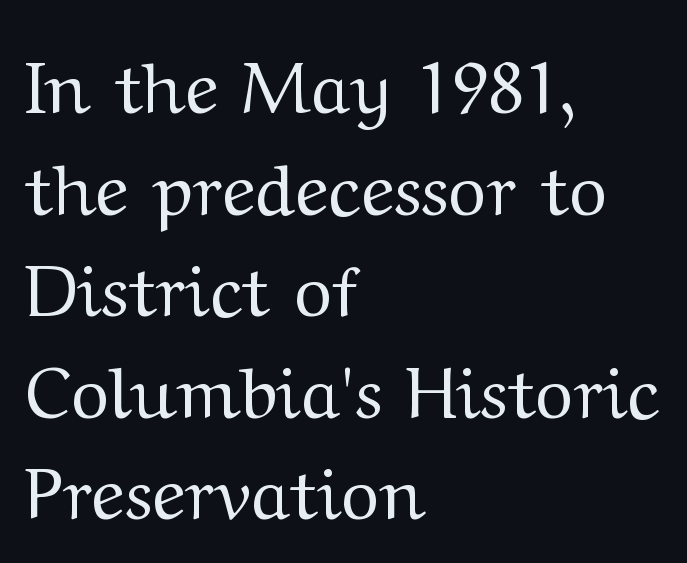
The image shows 72 px regular-weight, wide serif type, upright; set left-aligned, normal line spacing (1.41x), normal letter spacing, not underlined; medium stroke contrast and a medium x-height.
